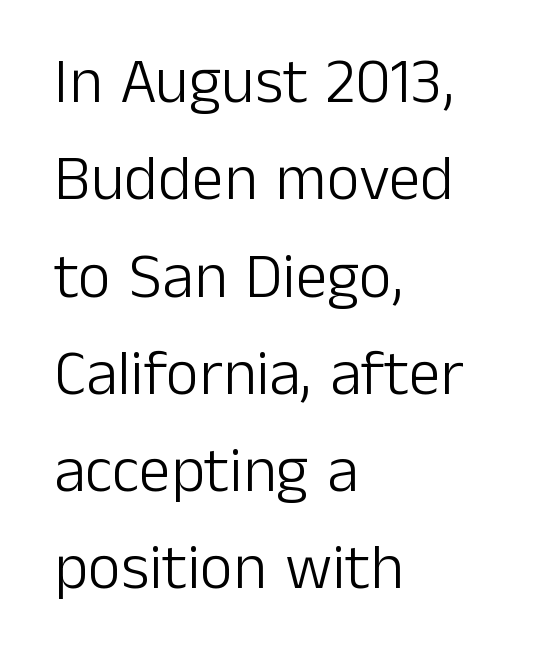
Q: Is the text bold? A: No.
Q: Is the text italic (slanted)? A: No, it is upright.
Q: Is the typeface a serif or a sans-serif typeface? A: Sans-serif.
Q: Is the text underlined? A: No.
Q: How is the paragraph aligned? A: Left-aligned.
Q: Is the spacing between letters normal or unusually wide? A: Normal.
Q: Is the spacing between lines tight, normal or loose? A: Normal.
Q: Width (condensed, normal, or wide)? A: Normal.
Q: Stroke contrast? A: Low.
Q: x-height? A: Medium.
Q: Monospaced? A: No.
